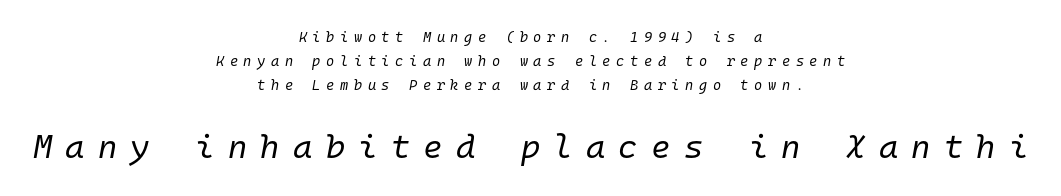
Horizontally, the lines are justified to the midpoint only. Note the uniform advance width — an 'i' takes as much space as an 'm'. Has an underline been added? It has not. Vertical stems look standard width or narrower in stroke.
